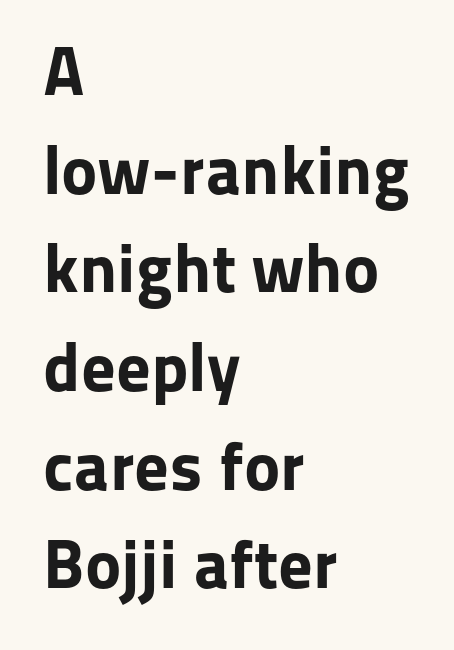
Q: Is the text bold? A: Yes.
Q: Is the text italic (slanted)? A: No, it is upright.
Q: Is the typeface a serif or a sans-serif typeface? A: Sans-serif.
Q: Is the text underlined? A: No.
Q: How is the paragraph aligned? A: Left-aligned.
Q: Is the spacing between letters normal or unusually wide? A: Normal.
Q: Is the spacing between lines tight, normal or loose? A: Normal.
Q: Width (condensed, normal, or wide)? A: Normal.
Q: Stroke contrast? A: Low.
Q: x-height? A: Medium.
Q: Monospaced? A: No.
